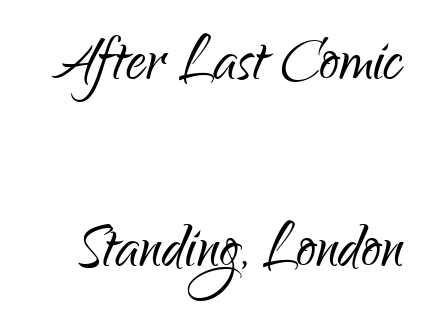
Varying glyph widths throughout — classic text-font behaviour. Widely set lines give the paragraph a tall, airy silhouette. Here the glyphs are tracked normally, forming tight word shapes. Stems and bowls with no extra thickness — not bold. Underlining? Definitely not there.
